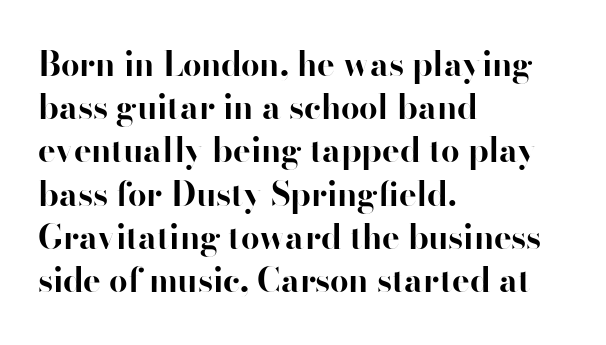
The text block is weighted toward the left margin, trailing off unevenly rightward. Quick note: not italic, upright. Looks like regular typesetting: each glyph gets only the width it needs. The vertical gap from one line to the next is medium. Check where the strokes stop: nothing finishes them off — pure sans.
